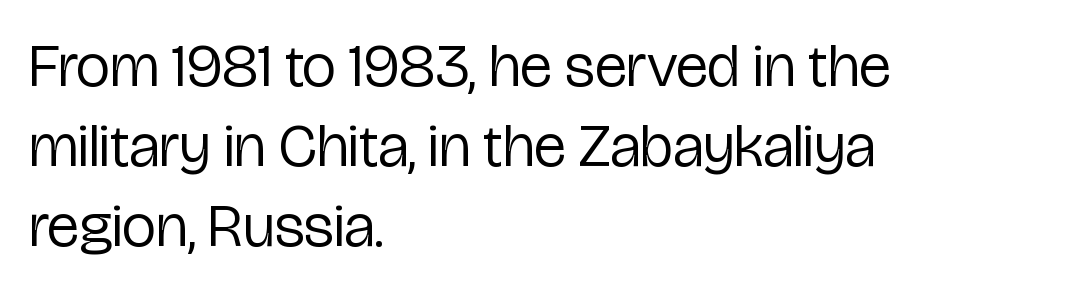
Words appear dense and cohesive because spacing is normal. Are there feet on the stems? There aren't — it's a sans. Character widths vary here, with narrow letters taking less room than wide ones. Ink coverage per letter is moderate at most. Compared with a centered layout, this one pins lines to the left instead. Quick note: interline space is typical.
